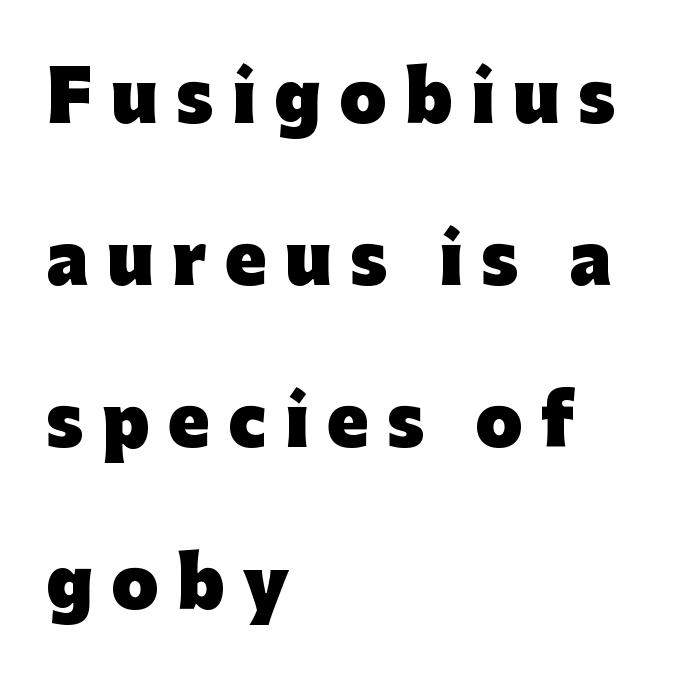
Type without underlining. Reading down the column, the eye jumps a long way to each next line. Summary of weight: heavy, a full bold. This sample uses an upright cut, with every glyph sitting square on the baseline. The letters carry no serifs — their stems end cleanly without finishing strokes.
